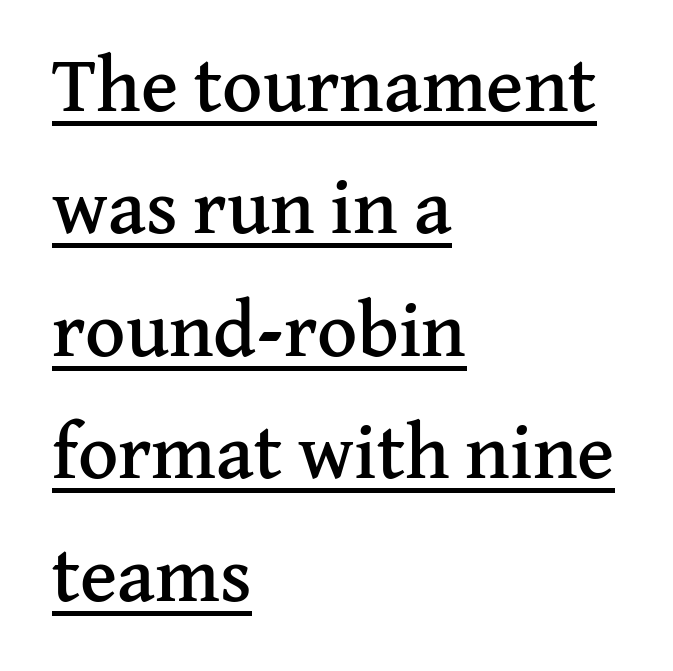
The lines are quadded left. Note: serifs present on the glyphs. The typesetter has applied underlining to the passage shown. How would I describe the line gaps? Plain and ordinary. Here the designer chose a conventional face with non-uniform glyph widths. Posture: upright roman.
